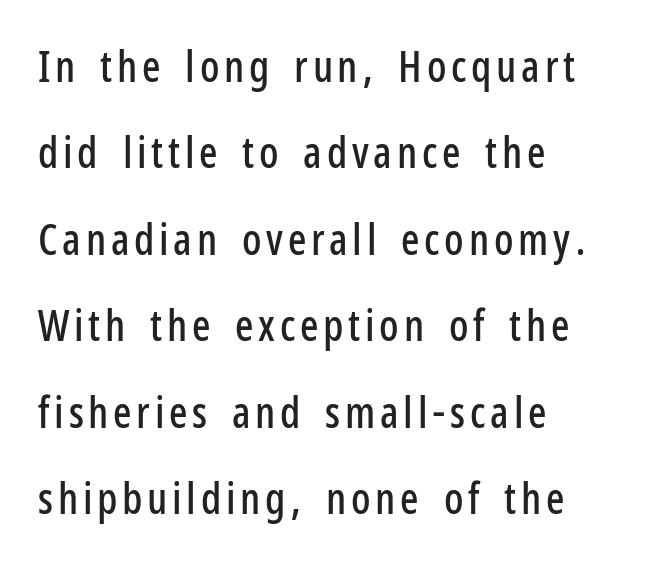
The image shows 43 px condensed sans-serif type, upright; set left-aligned, loose line spacing (2.01x), not underlined; low stroke contrast and a medium x-height.
